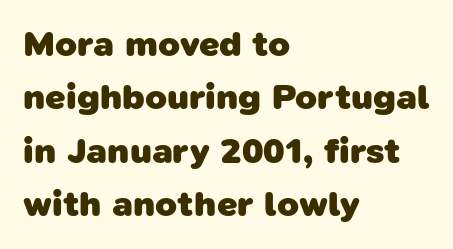
Q: Is the text bold? A: Yes.
Q: Is the typeface a serif or a sans-serif typeface? A: Sans-serif.
Q: Is the text underlined? A: No.
Q: How is the paragraph aligned? A: Left-aligned.
Q: Is the spacing between letters normal or unusually wide? A: Normal.
Q: Is the spacing between lines tight, normal or loose? A: Normal.
Q: Width (condensed, normal, or wide)? A: Normal.
Q: Stroke contrast? A: Low.
Q: x-height? A: Medium.
Q: Monospaced? A: No.
